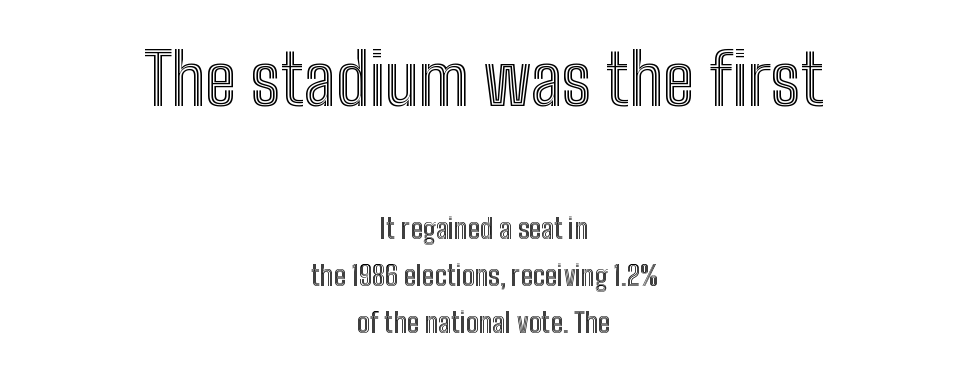
Q: Is the text italic (slanted)? A: No, it is upright.
Q: Is the text underlined? A: No.
Q: How is the paragraph aligned? A: Centered.
Q: Is the spacing between letters normal or unusually wide? A: Normal.
Q: Is the spacing between lines tight, normal or loose? A: Normal.
Q: Which block of text is set in a larger size, the first (top) or the second (bottom)? A: The first (top) one.
Q: Width (condensed, normal, or wide)? A: Condensed.
Q: x-height? A: Medium.
Q: Monospaced? A: No.
